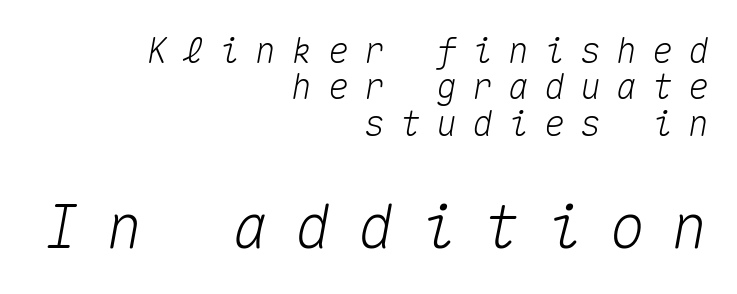
Q: Is the text italic (slanted)? A: Yes, it leans right by about 10 degrees.
Q: Is the text underlined? A: No.
Q: How is the paragraph aligned? A: Right-aligned.
Q: Is the spacing between letters normal or unusually wide? A: Unusually wide.
Q: Is the spacing between lines tight, normal or loose? A: Tight.
Q: Which block of text is set in a larger size, the first (top) or the second (bottom)? A: The second (bottom) one.
Q: Width (condensed, normal, or wide)? A: Normal.
Q: Stroke contrast? A: Medium.
Q: x-height? A: Medium.
Q: Monospaced? A: Yes.
